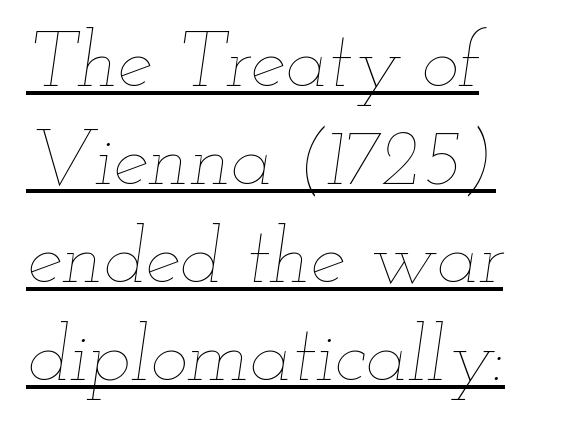
The image shows 79 px thin, wide type, italic (leaning right); set left-aligned, line spacing 1.24x, normal letter spacing, underlined; low stroke contrast and a small x-height.
